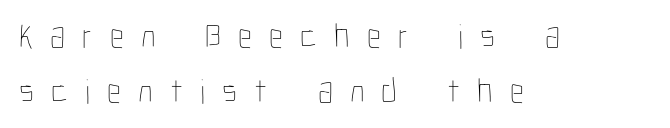
In terms of letterspacing, this is a distinctly airy, spread setting. The rag falls on the right side of this text block. One glance says typical: line gaps are just what's usual. Descenders hang freely into open space.
